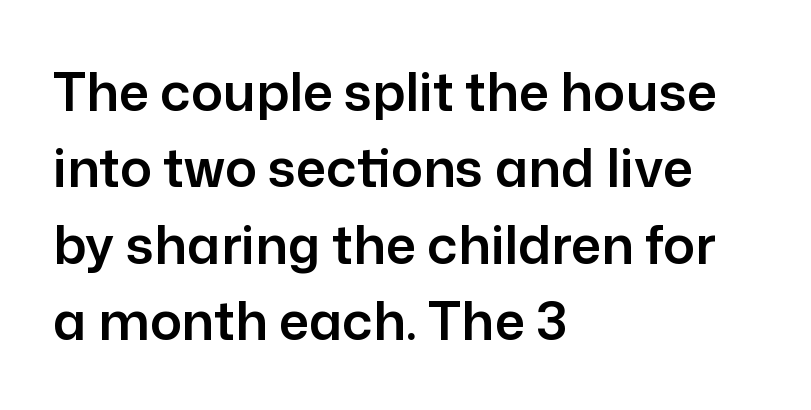
The image shows 53 px sans-serif type, upright; set left-aligned, normal line spacing (1.44x), normal letter spacing, not underlined; low stroke contrast and a medium x-height.
